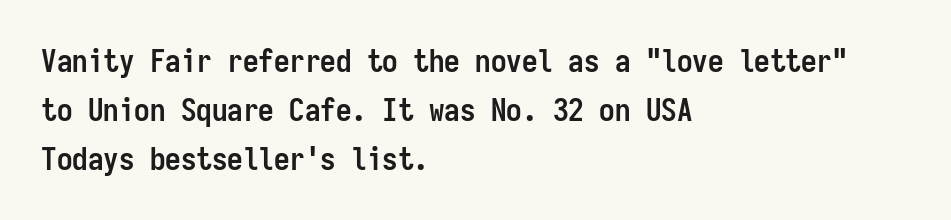
The characters display no serif detailing; their extremities are plain. The vertical gap from one line to the next is medium. Plain, unruled lines of type. Left-aligned paragraph, ragged on the right. You could count columns in this text — the font is strictly monospaced. Is there any slant? The stems are plumb.
